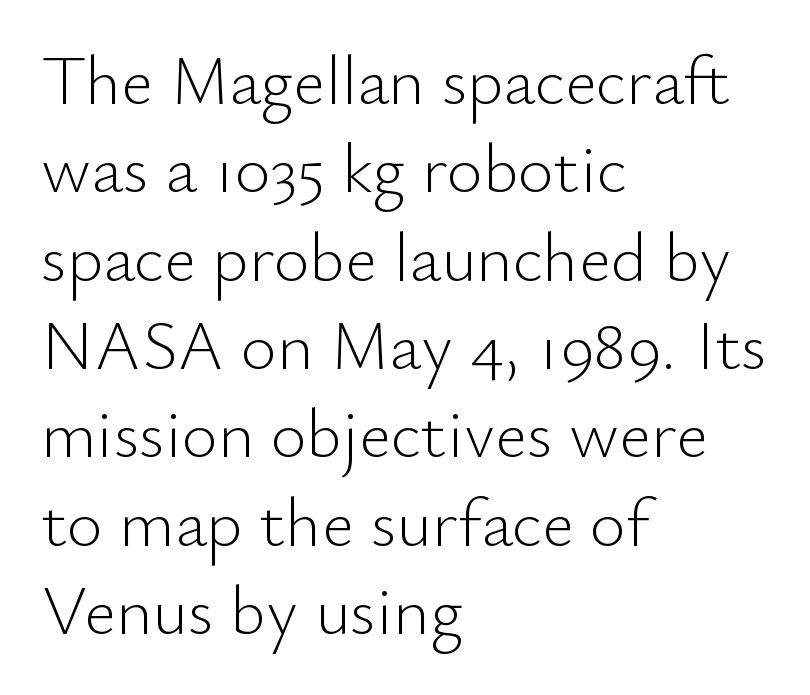
Q: Is the text bold? A: No.
Q: Is the text italic (slanted)? A: No, it is upright.
Q: Is the typeface a serif or a sans-serif typeface? A: Sans-serif.
Q: Is the text underlined? A: No.
Q: How is the paragraph aligned? A: Left-aligned.
Q: Is the spacing between letters normal or unusually wide? A: Normal.
Q: Is the spacing between lines tight, normal or loose? A: Normal.
Q: Width (condensed, normal, or wide)? A: Normal.
Q: Stroke contrast? A: Low.
Q: x-height? A: Small.
Q: Monospaced? A: No.
